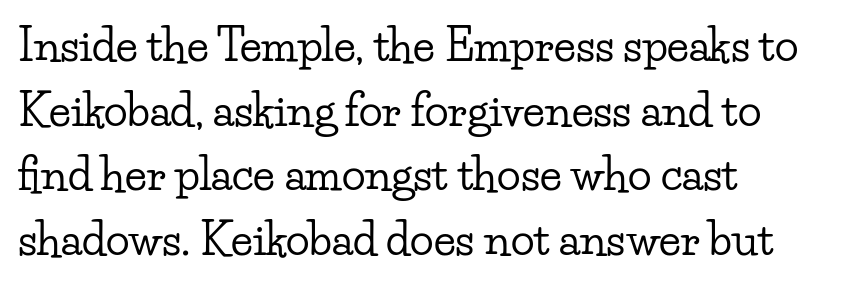
In terms of leading, this rendering sits right in the middle. Caption: multi-line text, flush left, ragged right. Designer's note — italics off, roman on. Observe the ordinary spacing: letters are neighbours, not strangers. The glyphs in this specimen are seriffed.
